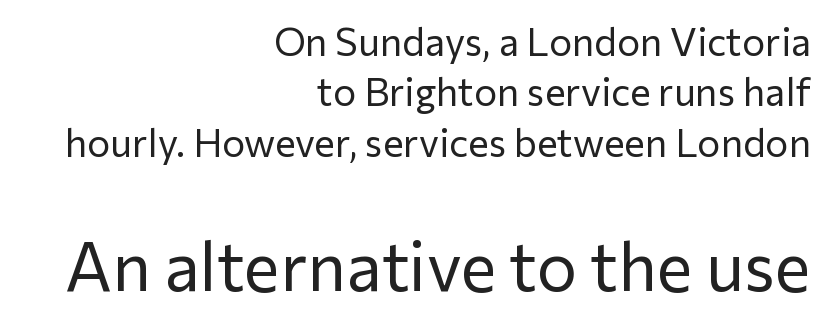
{"serif": "no", "italic": "no", "bold": "no", "weight": "regular", "width": "normal", "stroke_contrast": "low", "x_height": "medium", "monospaced": "no", "underline": "no", "align": "right", "line_spacing": "normal", "line_spacing_ratio": 1.29, "letter_spacing": "normal", "letter_spacing_em": 0.0, "larger_block": "second", "size_ratio": 1.74, "glyph_px": 68}
